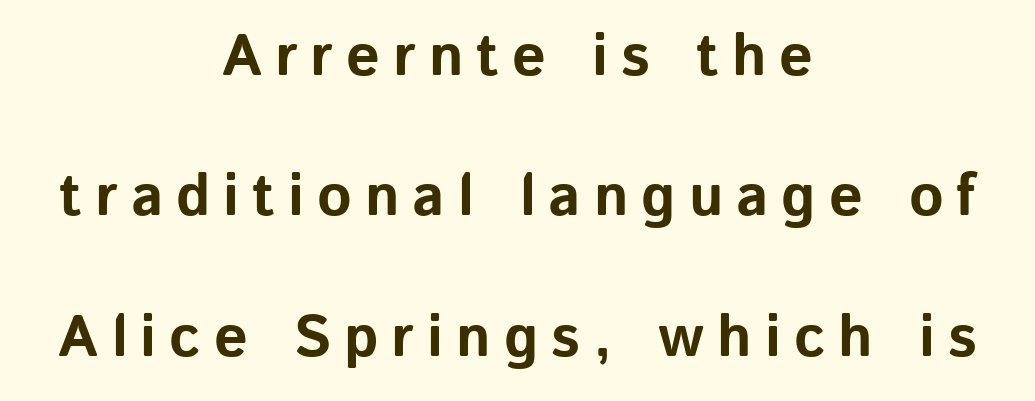
{"serif": "no", "italic": "no", "bold": "yes", "weight": "bold", "width": "normal", "stroke_contrast": "low", "x_height": "medium", "monospaced": "no", "underline": "no", "align": "center", "line_spacing": "loose", "line_spacing_ratio": 2.38, "letter_spacing": "wide", "letter_spacing_em": 0.22, "glyph_px": 59}
